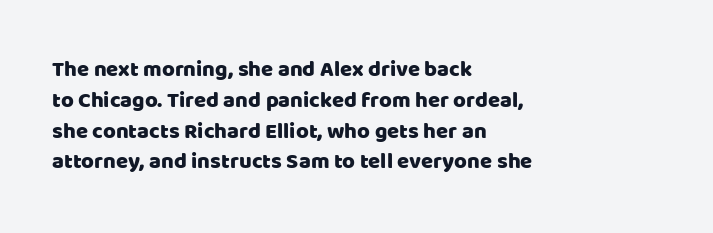
A classic flush-left, rag-right setting is used for this passage. Rendered with straight, roman letterforms. The rendering uses a moderate line-height, typical for paragraphs. In terms of letterspacing, this is plain default setting.
